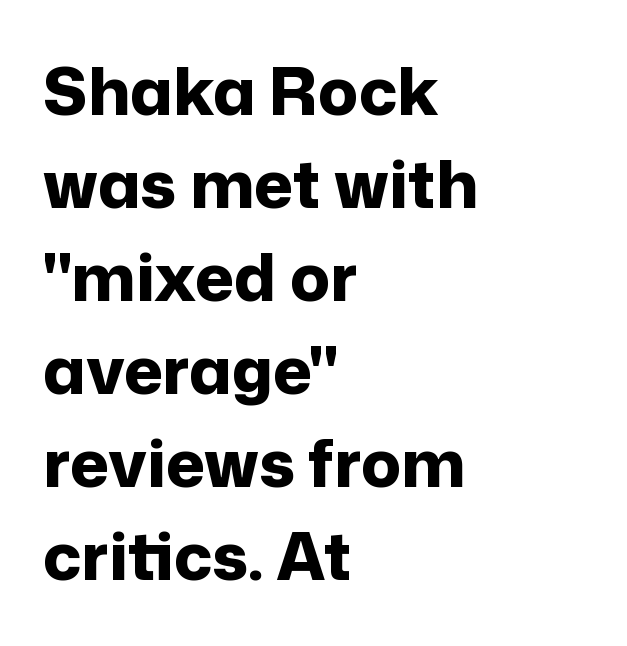
Q: Is the text bold? A: Yes.
Q: Is the text italic (slanted)? A: No, it is upright.
Q: Is the typeface a serif or a sans-serif typeface? A: Sans-serif.
Q: Is the text underlined? A: No.
Q: How is the paragraph aligned? A: Left-aligned.
Q: Is the spacing between letters normal or unusually wide? A: Normal.
Q: Is the spacing between lines tight, normal or loose? A: Normal.
Q: Width (condensed, normal, or wide)? A: Normal.
Q: Stroke contrast? A: Low.
Q: x-height? A: Medium.
Q: Monospaced? A: No.
